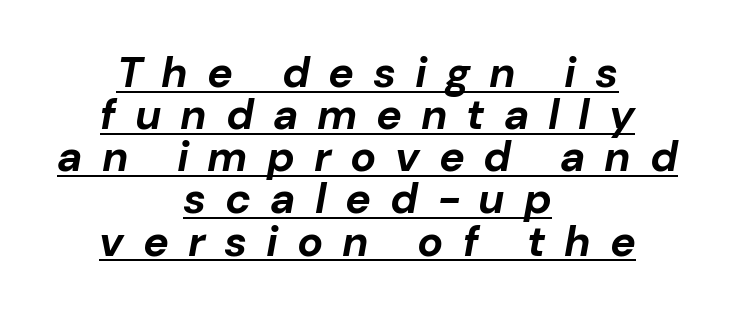
Does a line run under the words? Yes, clearly. Whoever set this chose condensed vertical rhythm over breathing room. Both edges are ragged and mirror each other, which tells us the setting is centered. Here the designer chose a conventional face with non-uniform glyph widths. Characters are canted at an angle relative to the baseline's perpendicular.
